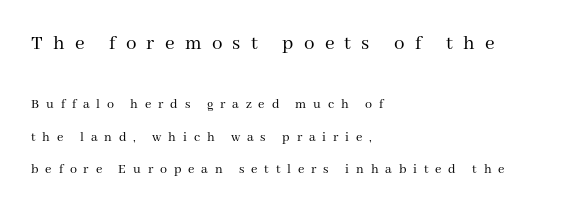
Q: Is the text bold? A: No.
Q: Is the text italic (slanted)? A: No, it is upright.
Q: Is the text underlined? A: No.
Q: How is the paragraph aligned? A: Left-aligned.
Q: Is the spacing between letters normal or unusually wide? A: Unusually wide.
Q: Is the spacing between lines tight, normal or loose? A: Loose.
Q: Which block of text is set in a larger size, the first (top) or the second (bottom)? A: The first (top) one.
